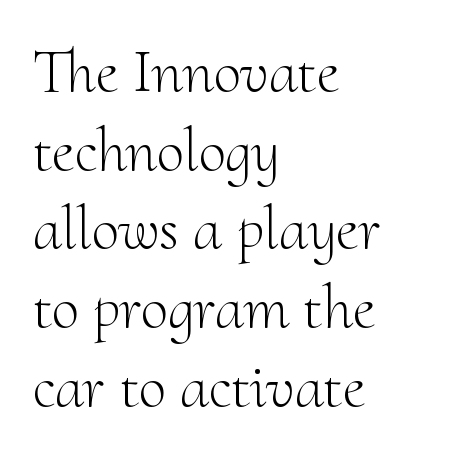
The image shows 62 px light serif type, upright; set left-aligned, normal line spacing (1.27x), normal letter spacing, not underlined; medium stroke contrast and a small x-height.
